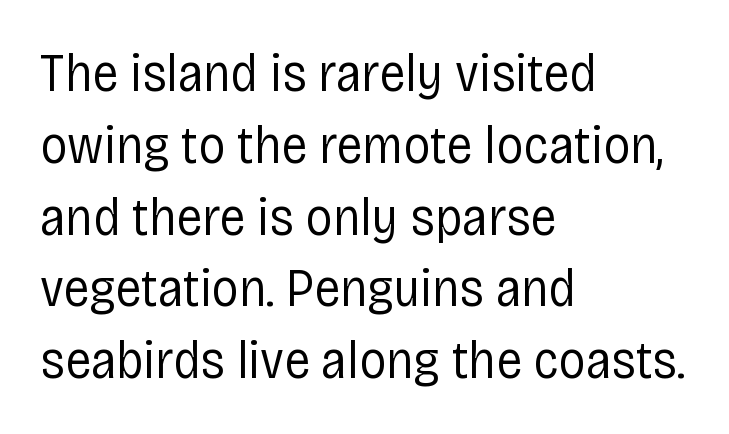
{"serif": "no", "italic": "no", "bold": "no", "weight": "regular", "width": "condensed", "stroke_contrast": "low", "x_height": "large", "monospaced": "no", "underline": "no", "align": "left", "line_spacing": "normal", "line_spacing_ratio": 1.33, "letter_spacing": "normal", "letter_spacing_em": 0.0, "glyph_px": 54}
